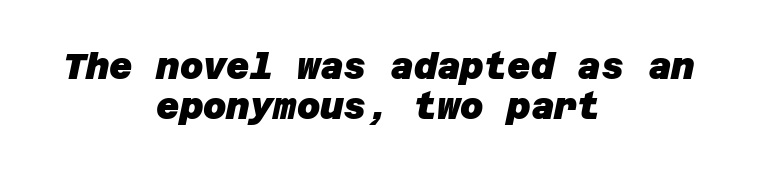
{"serif": "no", "bold": "yes", "weight": "heavy", "width": "normal", "stroke_contrast": "low", "x_height": "large", "underline": "no", "align": "center", "line_spacing": "tight", "line_spacing_ratio": 1.11, "letter_spacing": "normal", "letter_spacing_em": 0.0, "glyph_px": 36}
